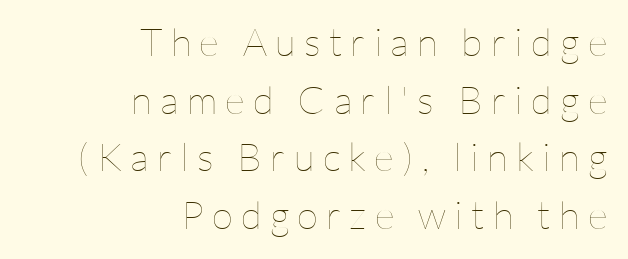
The image shows 39 px thin type, upright; set right-aligned, normal line spacing (1.48x), unusually wide letter spacing (+0.21 em), not underlined; low stroke contrast and a medium x-height.
